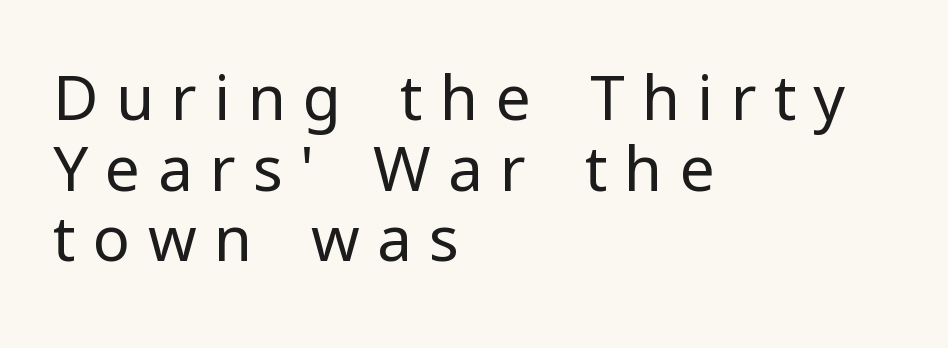
{"serif": "no", "italic": "no", "bold": "no", "weight": "regular", "width": "normal", "stroke_contrast": "low", "x_height": "medium", "monospaced": "no", "underline": "no", "align": "left", "line_spacing": "tight", "line_spacing_ratio": 1.14, "letter_spacing": "wide", "letter_spacing_em": 0.28, "glyph_px": 62}
